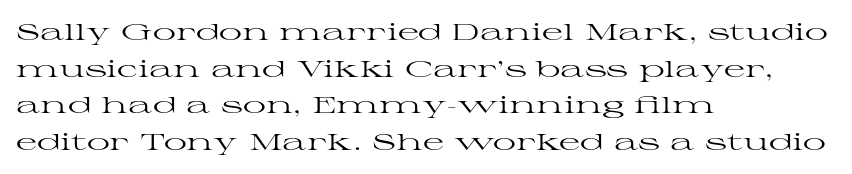
The image shows 23 px text type, upright; set left-aligned, normal line spacing (1.59x), normal letter spacing, not underlined.
